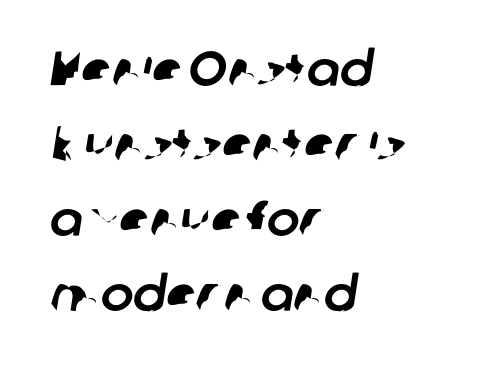
The image shows 49 px sans-serif type; set left-aligned, normal line spacing (1.53x), normal letter spacing, not underlined; low stroke contrast and a medium x-height.
